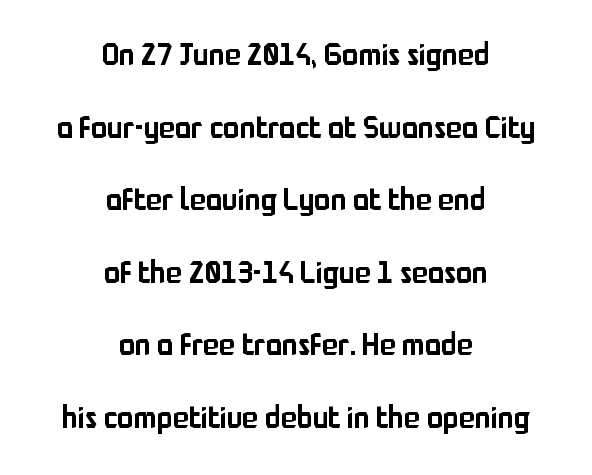
Q: Is the text italic (slanted)? A: No, it is upright.
Q: Is the typeface a serif or a sans-serif typeface? A: Sans-serif.
Q: Is the text underlined? A: No.
Q: How is the paragraph aligned? A: Centered.
Q: Is the spacing between letters normal or unusually wide? A: Normal.
Q: Is the spacing between lines tight, normal or loose? A: Loose.
Q: Width (condensed, normal, or wide)? A: Normal.
Q: Stroke contrast? A: Low.
Q: x-height? A: Medium.
Q: Monospaced? A: No.
